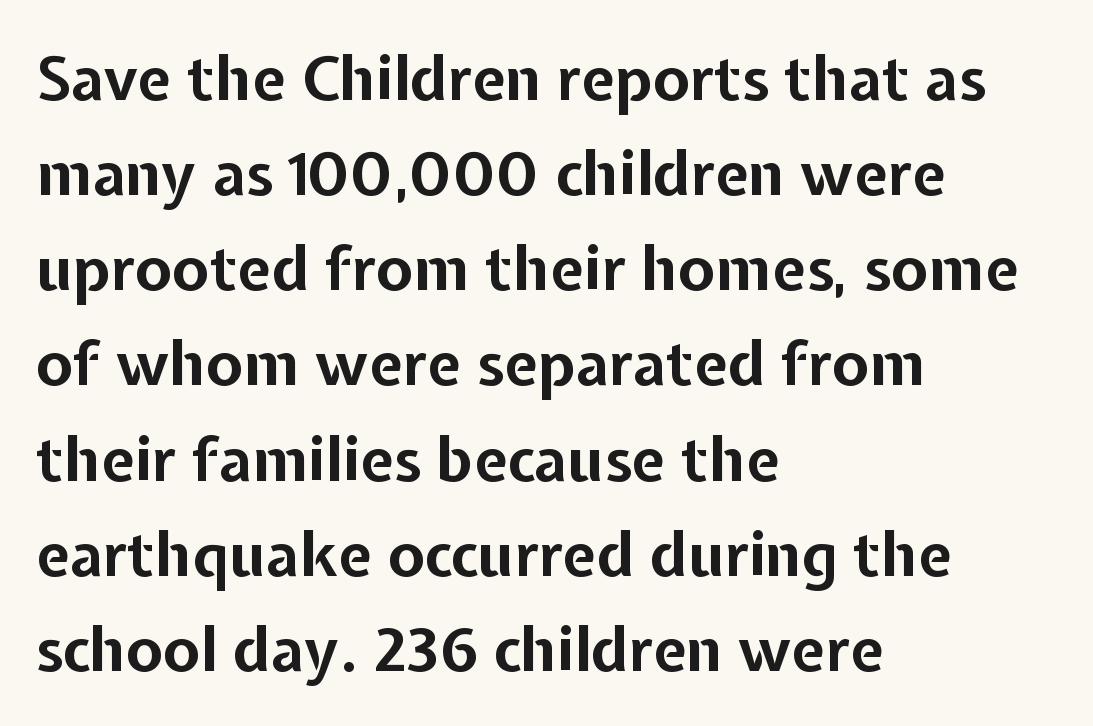
Q: Is the text bold? A: Yes.
Q: Is the text italic (slanted)? A: No, it is upright.
Q: Is the typeface a serif or a sans-serif typeface? A: Sans-serif.
Q: Is the text underlined? A: No.
Q: How is the paragraph aligned? A: Left-aligned.
Q: Is the spacing between letters normal or unusually wide? A: Normal.
Q: Is the spacing between lines tight, normal or loose? A: Normal.
Q: Width (condensed, normal, or wide)? A: Normal.
Q: Stroke contrast? A: Low.
Q: x-height? A: Medium.
Q: Monospaced? A: No.
